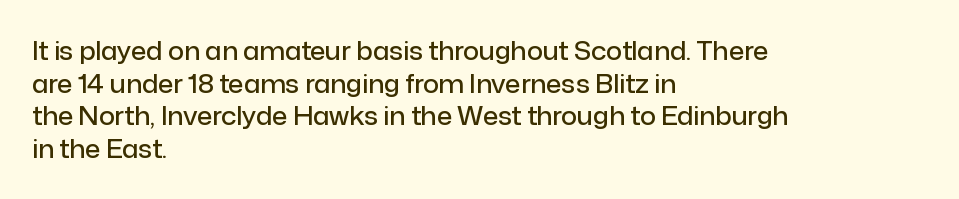
Q: Is the text bold? A: Semi-bold.
Q: Is the text italic (slanted)? A: No, it is upright.
Q: Is the text underlined? A: No.
Q: How is the paragraph aligned? A: Left-aligned.
Q: Is the spacing between letters normal or unusually wide? A: Normal.
Q: Is the spacing between lines tight, normal or loose? A: Normal.
